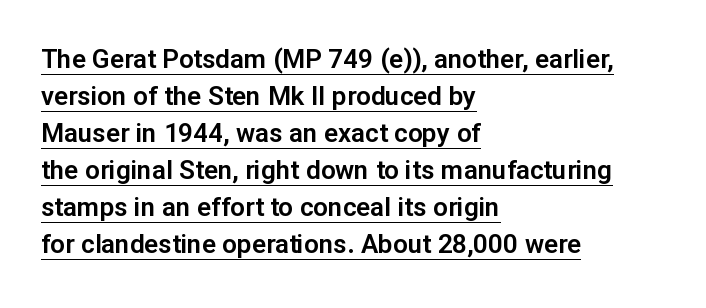
The image shows 26 px text type, upright; set left-aligned, normal line spacing (1.42x), normal letter spacing, underlined.
